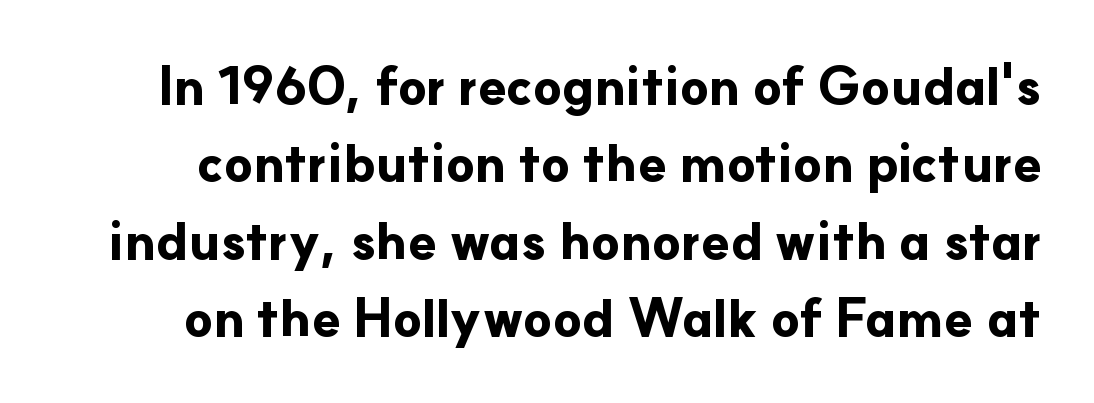
{"serif": "no", "italic": "no", "bold": "yes", "weight": "bold", "width": "normal", "stroke_contrast": "low", "x_height": "small", "monospaced": "no", "underline": "no", "line_spacing": "normal", "line_spacing_ratio": 1.49, "letter_spacing": "normal", "letter_spacing_em": 0.0, "glyph_px": 52}
